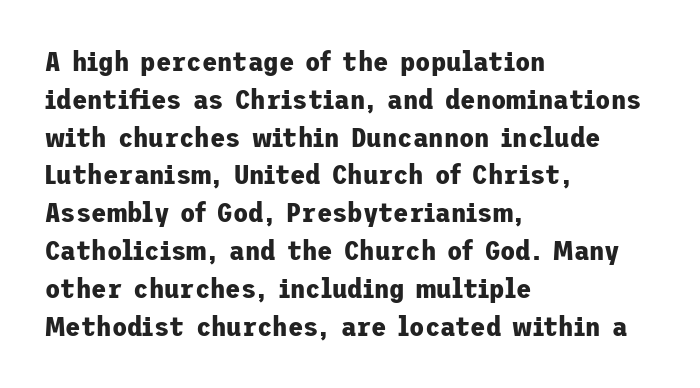
{"serif": "no", "italic": "no", "bold": "yes", "weight": "bold", "width": "normal", "stroke_contrast": "low", "x_height": "medium", "underline": "no", "align": "left", "line_spacing": "normal", "line_spacing_ratio": 1.35, "letter_spacing": "normal", "letter_spacing_em": 0.0, "glyph_px": 28}
